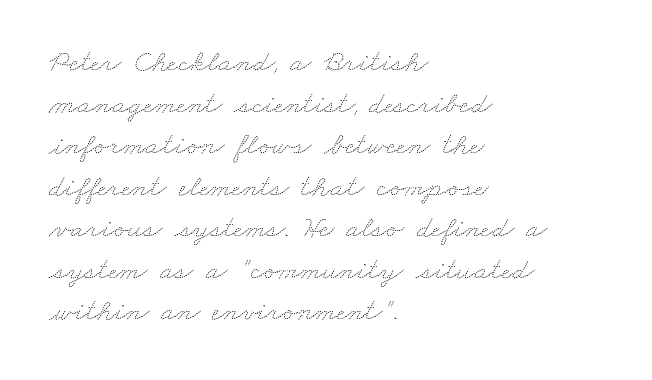
{"bold": "no", "weight": "thin", "width": "wide", "stroke_contrast": "medium", "x_height": "small", "monospaced": "no", "underline": "no", "align": "left", "line_spacing": "normal", "line_spacing_ratio": 1.34, "letter_spacing": "normal", "letter_spacing_em": 0.0, "glyph_px": 31}
